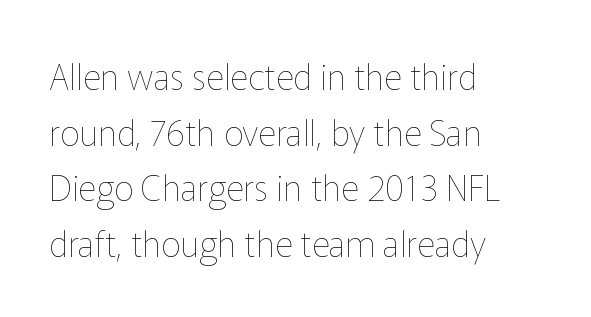
{"italic": "no", "bold": "no", "weight": "thin", "width": "normal", "stroke_contrast": "low", "x_height": "medium", "monospaced": "no", "underline": "no", "align": "left", "line_spacing": "normal", "line_spacing_ratio": 1.59, "letter_spacing": "normal", "letter_spacing_em": 0.0, "glyph_px": 35}
